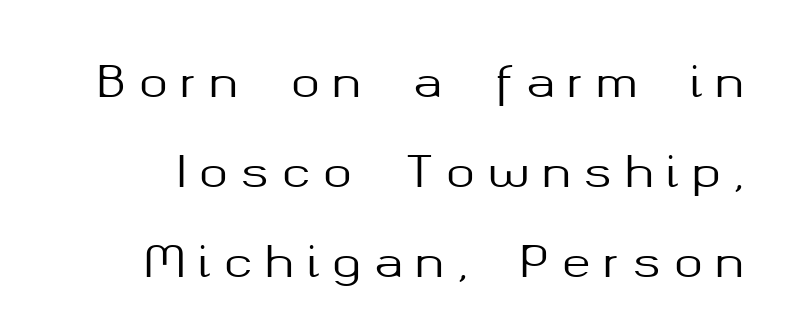
How would I describe the line gaps? Wide and relaxed. Font category for this specimen: sans-serif. No italicization has been applied; the sample stays upright. The letterforms stand isolated, each surrounded by extra space.
